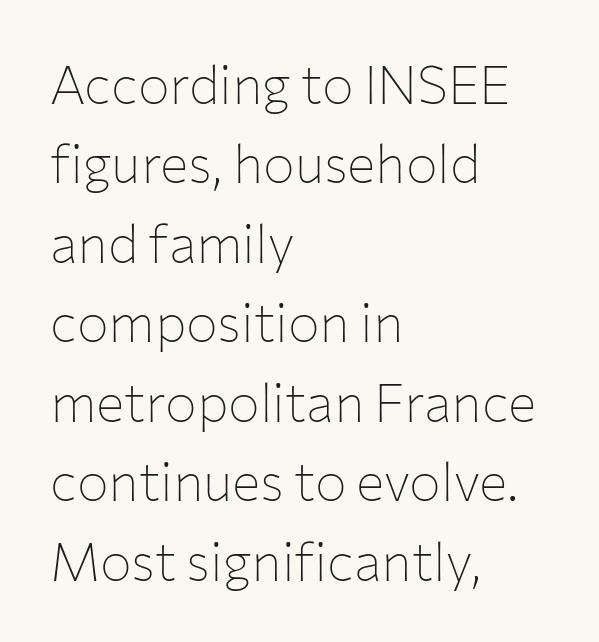
The rendering anchors every line to the left-hand side. You can tell from the bare stems that sans-serif type was used. No extra ink here — the face is not bold. Compared with typical paragraphs, the rows here are spaced about the same. Any mark beneath the type? The region is blank. What stands out about the letter spacing? Nothing — it is the standard amount.
